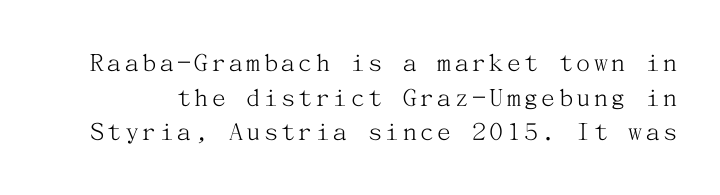
Q: Is the text bold? A: No.
Q: Is the text italic (slanted)? A: No, it is upright.
Q: Is the typeface a serif or a sans-serif typeface? A: Serif.
Q: Is the text underlined? A: No.
Q: Width (condensed, normal, or wide)? A: Normal.
Q: Stroke contrast? A: Medium.
Q: x-height? A: Medium.
